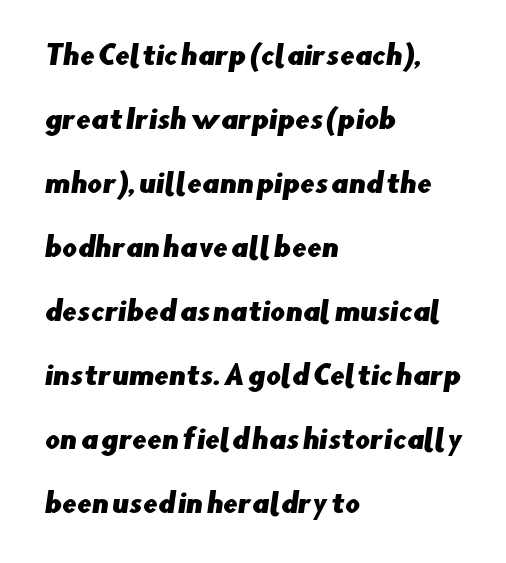
The image shows 26 px text type; set left-aligned, loose line spacing (2.46x), normal letter spacing, not underlined.
